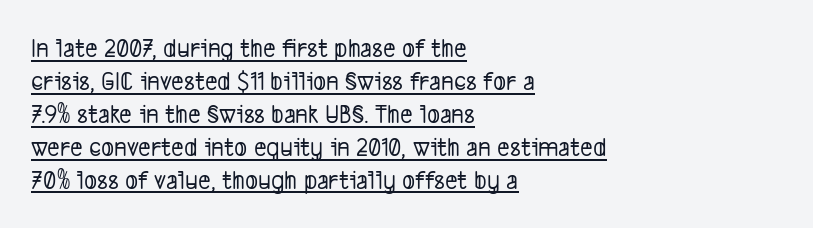
Q: Is the text underlined? A: Yes.
Q: How is the paragraph aligned? A: Left-aligned.
Q: Is the spacing between letters normal or unusually wide? A: Normal.
